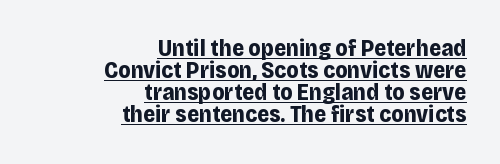
The image shows 23 px bold type, upright; set right-aligned, tight line spacing (0.96x), normal letter spacing, underlined.
